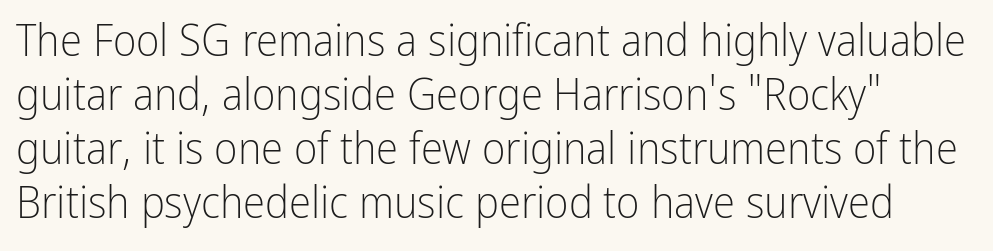
Q: Is the text bold? A: No.
Q: Is the text italic (slanted)? A: No, it is upright.
Q: Is the typeface a serif or a sans-serif typeface? A: Sans-serif.
Q: Is the text underlined? A: No.
Q: Is the spacing between letters normal or unusually wide? A: Normal.
Q: Width (condensed, normal, or wide)? A: Condensed.
Q: Stroke contrast? A: Low.
Q: x-height? A: Medium.
Q: Monospaced? A: No.
